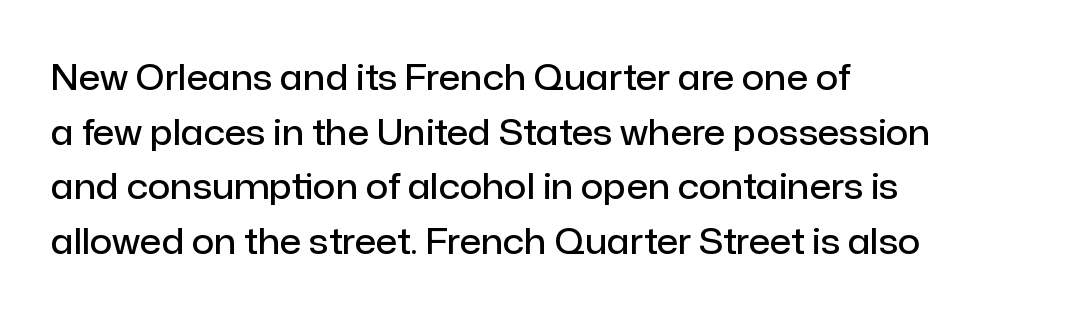
The letters advance in unequal steps, a hallmark of proportional type. Letter spacing: default. The leading is moderate, giving the passage an even texture. Upright lettering throughout.
